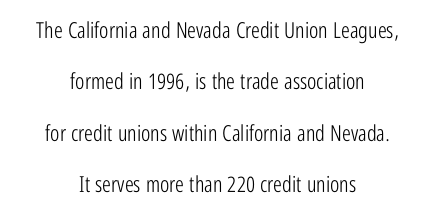
{"italic": "no", "bold": "no", "underline": "no", "align": "center", "line_spacing": "loose", "line_spacing_ratio": 2.34, "letter_spacing": "normal", "letter_spacing_em": 0.0, "glyph_px": 22}
